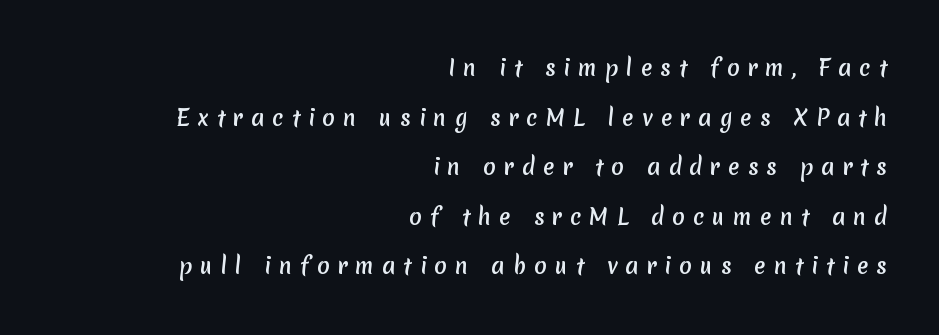
{"underline": "no", "align": "right", "line_spacing": "loose", "line_spacing_ratio": 2.36, "letter_spacing": "wide", "letter_spacing_em": 0.38, "glyph_px": 21}
